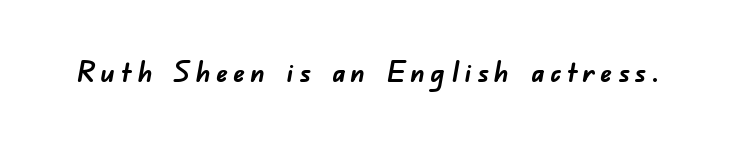
The image shows 29 px semibold sans-serif type; set not underlined; low stroke contrast and a small x-height.
